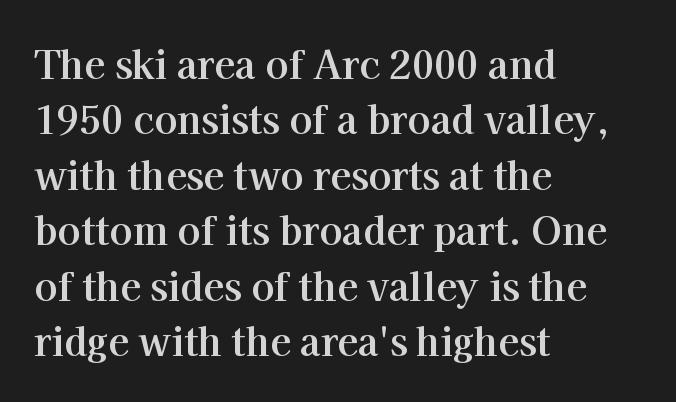
The image shows 38 px bold serif type, upright; set left-aligned, normal line spacing (1.46x), normal letter spacing, not underlined; high stroke contrast and a medium x-height.
